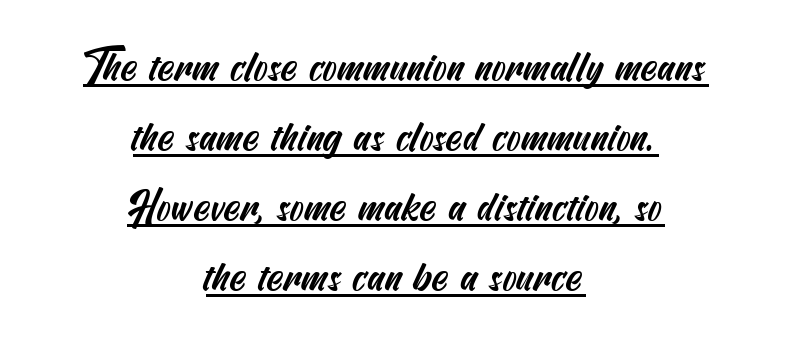
Q: Is the typeface a serif or a sans-serif typeface? A: Sans-serif.
Q: Is the text underlined? A: Yes.
Q: How is the paragraph aligned? A: Centered.
Q: Is the spacing between letters normal or unusually wide? A: Normal.
Q: Is the spacing between lines tight, normal or loose? A: Normal.
Q: Width (condensed, normal, or wide)? A: Condensed.
Q: Stroke contrast? A: Medium.
Q: x-height? A: Small.
